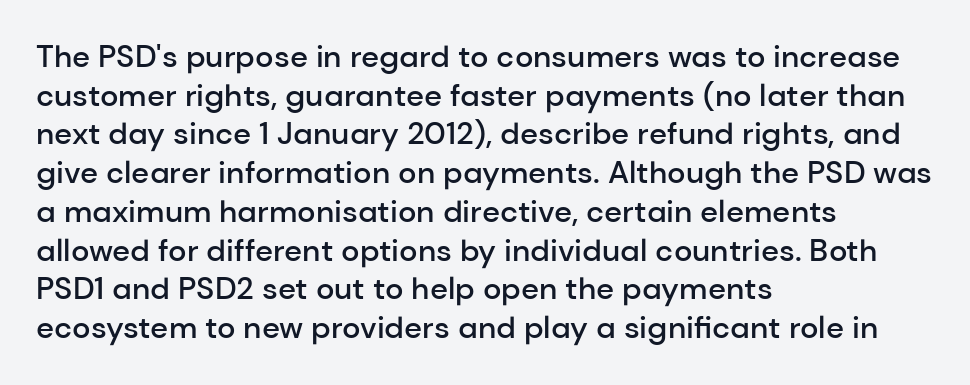
The image shows 31 px semibold sans-serif type, upright; set left-aligned, normal line spacing (1.25x), normal letter spacing, not underlined; low stroke contrast and a medium x-height.
